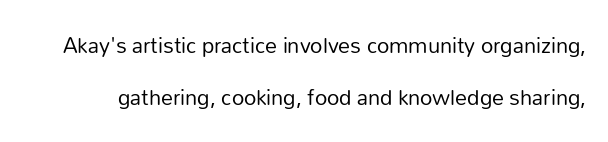
The image shows 24 px text type, upright; set loose line spacing (2.17x), normal letter spacing, not underlined.
